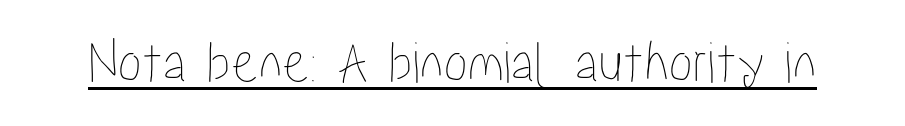
{"italic": "no", "width": "condensed", "stroke_contrast": "low", "x_height": "medium", "monospaced": "no", "underline": "yes", "letter_spacing": "normal", "letter_spacing_em": 0.0, "glyph_px": 60}
